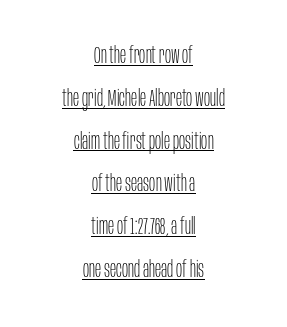
Q: Is the text bold? A: No.
Q: Is the text italic (slanted)? A: No, it is upright.
Q: Is the text underlined? A: Yes.
Q: How is the paragraph aligned? A: Centered.
Q: Is the spacing between letters normal or unusually wide? A: Normal.
